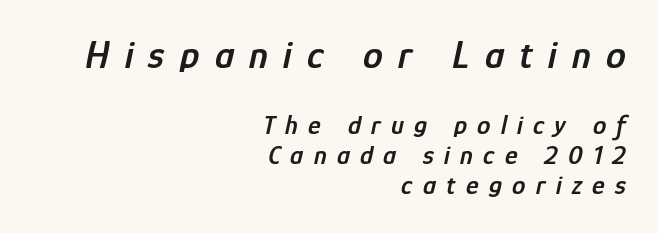
{"italic": "yes", "lean": "right", "slant_degrees": 12, "bold": "semi", "weight": "semibold", "width": "condensed", "stroke_contrast": "low", "x_height": "medium", "monospaced": "no", "underline": "no", "align": "right", "line_spacing": "tight", "line_spacing_ratio": 1.12, "letter_spacing": "wide", "letter_spacing_em": 0.38, "larger_block": "first", "size_ratio": 1.48, "glyph_px": 40}
